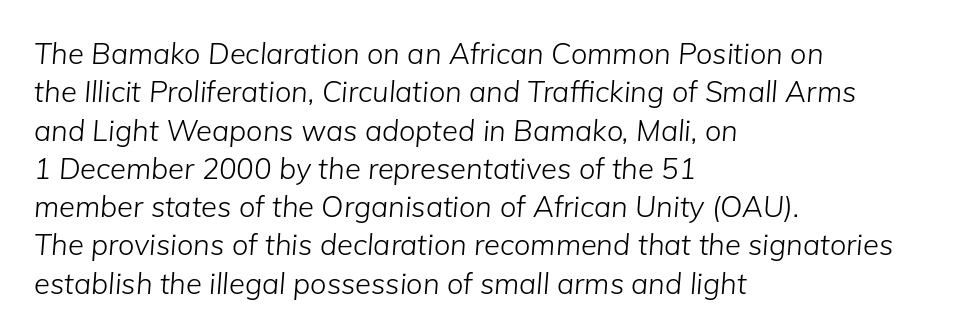
{"italic": "yes", "lean": "right", "slant_degrees": 5, "bold": "no", "weight": "light", "width": "normal", "stroke_contrast": "low", "x_height": "medium", "monospaced": "no", "underline": "no", "align": "left", "line_spacing": "normal", "line_spacing_ratio": 1.32, "letter_spacing": "normal", "letter_spacing_em": 0.0, "glyph_px": 29}
